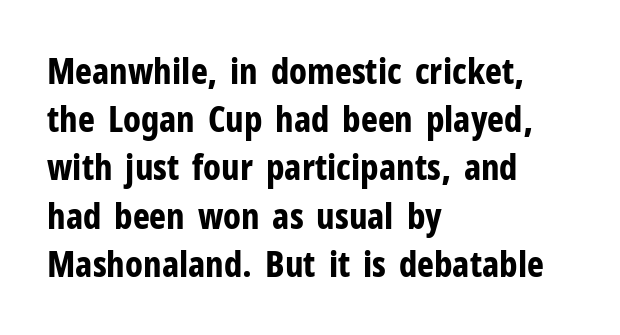
Note: no serifs on the glyphs. Leftover space on each line is placed entirely after the last word. These lines carry a lot of weight — the face is fully bold. The face used here is proportionally spaced, like ordinary book or web type. Characters remain perfectly vertical along every line.
